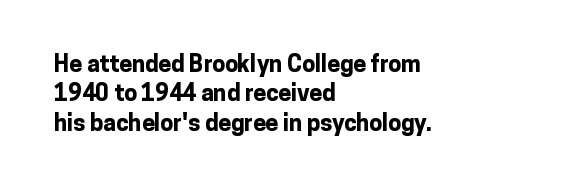
The image shows 23 px bold type, upright; set left-aligned, normal line spacing (1.28x), normal letter spacing, not underlined.
